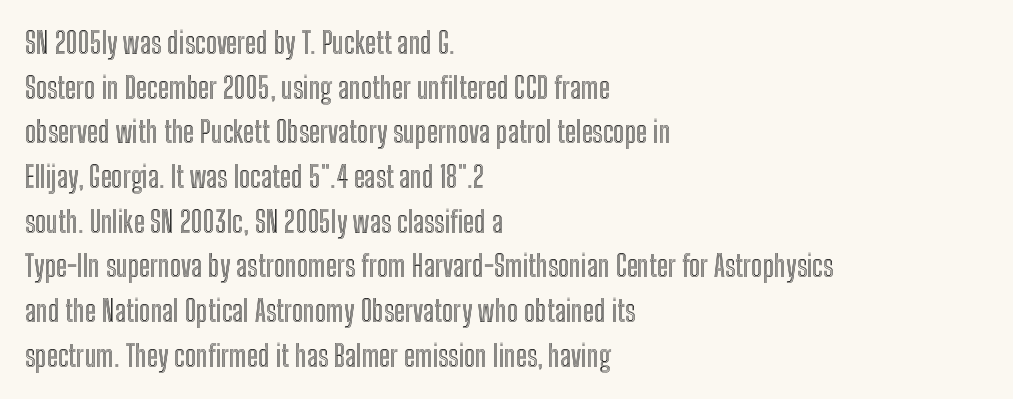
The image shows 29 px condensed type, upright; set left-aligned, normal line spacing (1.54x), normal letter spacing, not underlined; a medium x-height.
